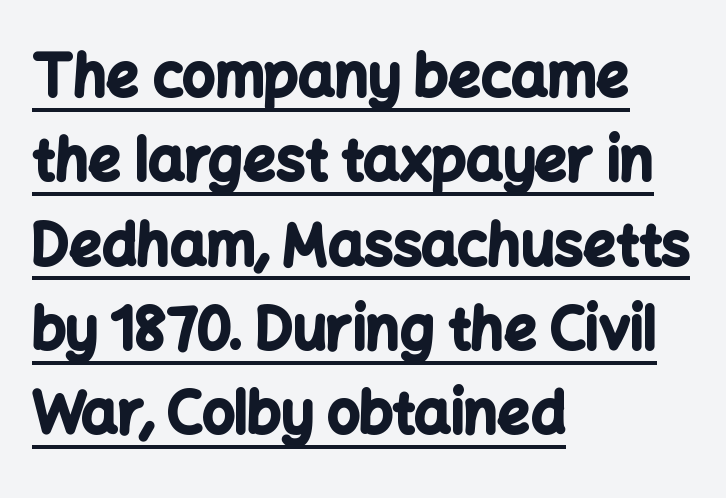
The image shows 57 px bold sans-serif type, upright; set left-aligned, normal line spacing (1.48x), normal letter spacing, underlined; low stroke contrast and a medium x-height.
